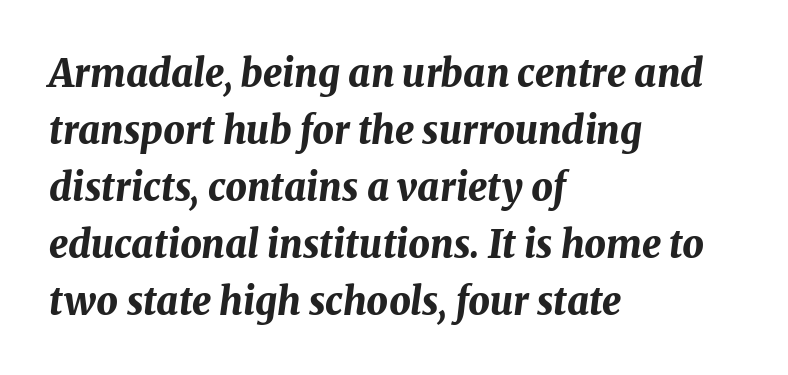
Q: Is the text bold? A: Yes.
Q: Is the text italic (slanted)? A: Yes, it leans right by about 8 degrees.
Q: Is the text underlined? A: No.
Q: How is the paragraph aligned? A: Left-aligned.
Q: Is the spacing between letters normal or unusually wide? A: Normal.
Q: Is the spacing between lines tight, normal or loose? A: Normal.
Q: Width (condensed, normal, or wide)? A: Normal.
Q: Stroke contrast? A: Medium.
Q: x-height? A: Medium.
Q: Monospaced? A: No.
